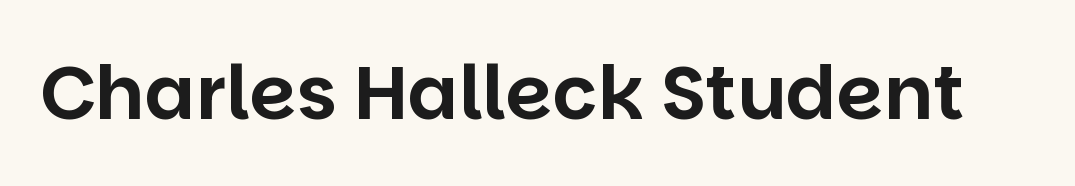
Q: Is the text italic (slanted)? A: No, it is upright.
Q: Is the typeface a serif or a sans-serif typeface? A: Sans-serif.
Q: Is the text underlined? A: No.
Q: Is the spacing between letters normal or unusually wide? A: Normal.
Q: Width (condensed, normal, or wide)? A: Normal.
Q: Stroke contrast? A: Low.
Q: x-height? A: Large.
Q: Monospaced? A: No.
